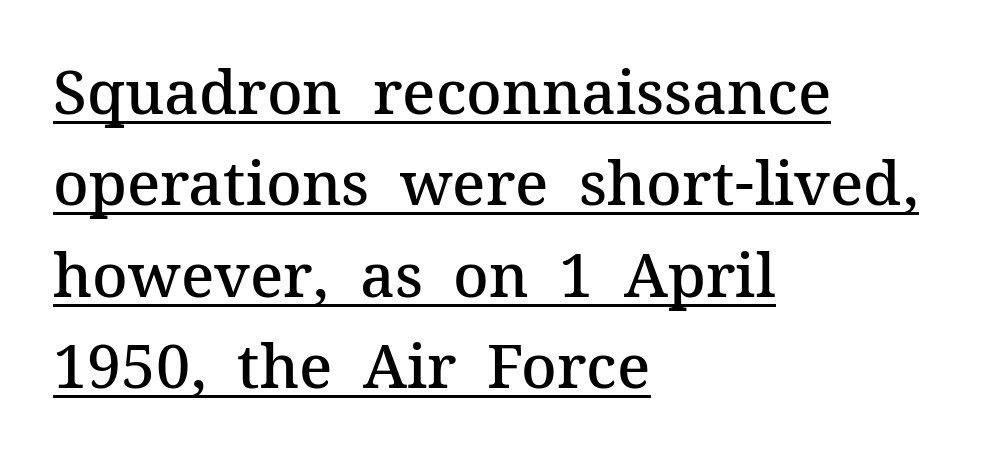
Are there feet on the stems? There are — it's a serif. A typographer would call this underscored text. A typesetter would call this proportional, since set widths differ per character. Ordinary non-slanted type is in use. The line texture is even and compact thanks to regular tracking. Line starts are locked; line ends wander.
